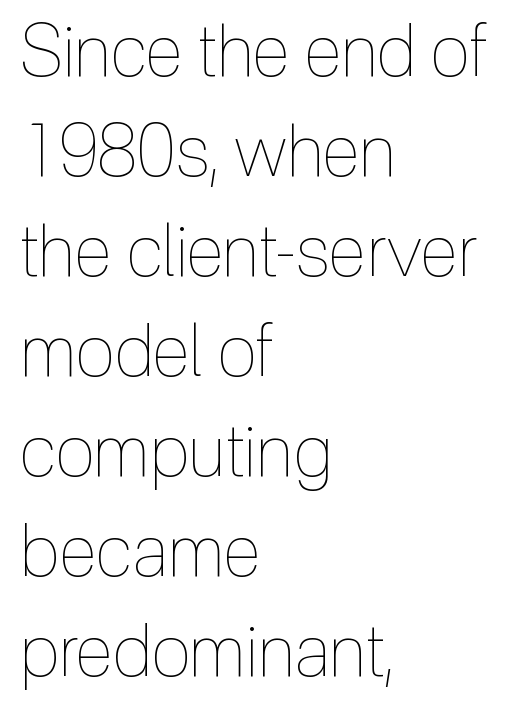
The image shows 72 px thin, condensed type, upright; set left-aligned, normal line spacing (1.39x), normal letter spacing, not underlined; a medium x-height.
